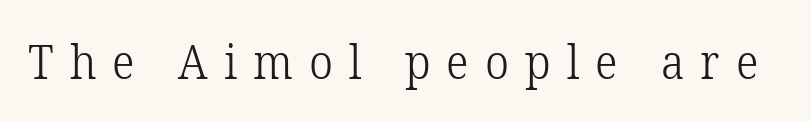
The image shows 47 px light serif type, upright; set unusually wide letter spacing (+0.34 em), not underlined; low stroke contrast and a medium x-height.
